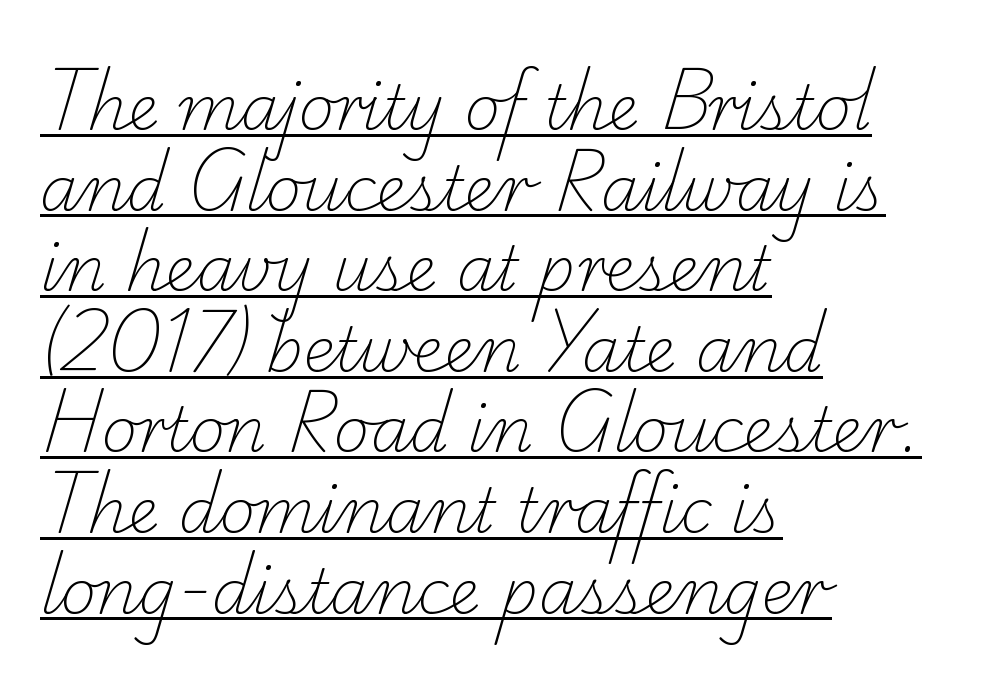
The image shows 62 px light serif type; set left-aligned, normal line spacing (1.3x), normal letter spacing, underlined; low stroke contrast and a small x-height.
